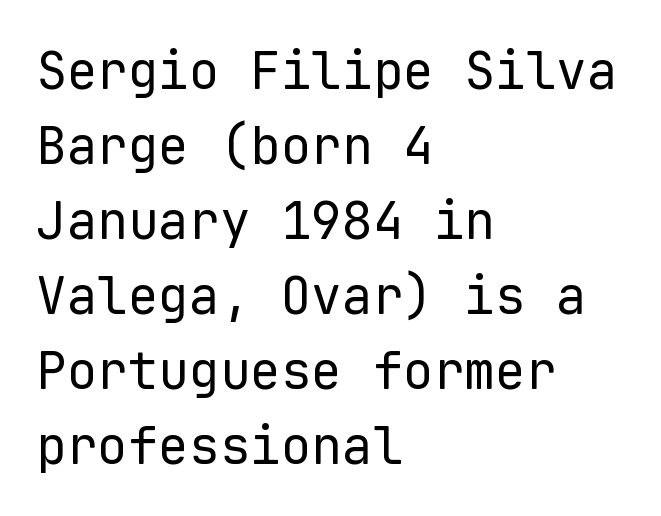
Q: Is the text bold? A: No.
Q: Is the text italic (slanted)? A: No, it is upright.
Q: Is the typeface a serif or a sans-serif typeface? A: Sans-serif.
Q: Is the text underlined? A: No.
Q: How is the paragraph aligned? A: Left-aligned.
Q: Is the spacing between letters normal or unusually wide? A: Normal.
Q: Is the spacing between lines tight, normal or loose? A: Normal.
Q: Width (condensed, normal, or wide)? A: Normal.
Q: Stroke contrast? A: Low.
Q: x-height? A: Medium.
Q: Monospaced? A: Yes.
